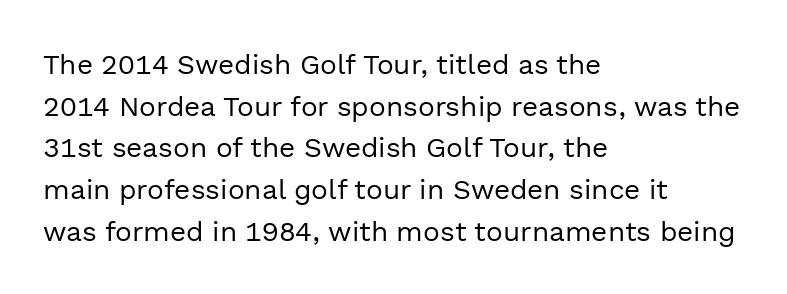
Q: Is the text bold? A: No.
Q: Is the text italic (slanted)? A: No, it is upright.
Q: Is the typeface a serif or a sans-serif typeface? A: Sans-serif.
Q: Is the text underlined? A: No.
Q: How is the paragraph aligned? A: Left-aligned.
Q: Is the spacing between letters normal or unusually wide? A: Normal.
Q: Is the spacing between lines tight, normal or loose? A: Normal.
Q: Width (condensed, normal, or wide)? A: Normal.
Q: x-height? A: Medium.
Q: Monospaced? A: No.
